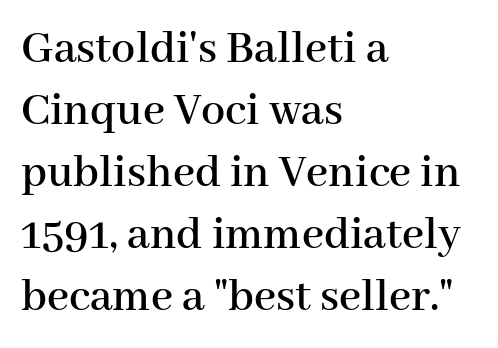
Q: Is the text italic (slanted)? A: No, it is upright.
Q: Is the typeface a serif or a sans-serif typeface? A: Serif.
Q: Is the text underlined? A: No.
Q: How is the paragraph aligned? A: Left-aligned.
Q: Is the spacing between letters normal or unusually wide? A: Normal.
Q: Is the spacing between lines tight, normal or loose? A: Normal.
Q: Width (condensed, normal, or wide)? A: Normal.
Q: Stroke contrast? A: High.
Q: x-height? A: Medium.
Q: Monospaced? A: No.
